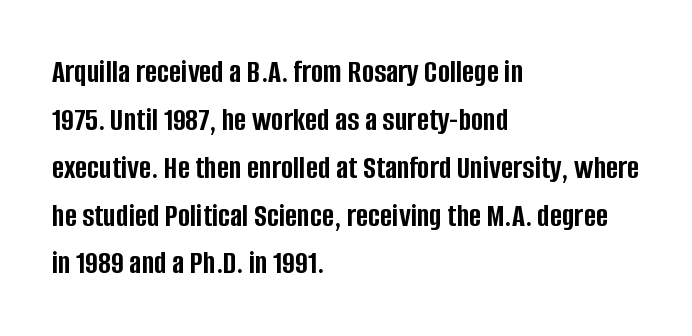
The area under the type is left untouched. The specimen reads as upright at a glance. One glance says typical: line gaps are just what's usual. Each line starts at the same left margin while the right side varies. Is this a sans? Yes — the strokes have no serifs. Pretty heavy lettering here — definitely bold.
